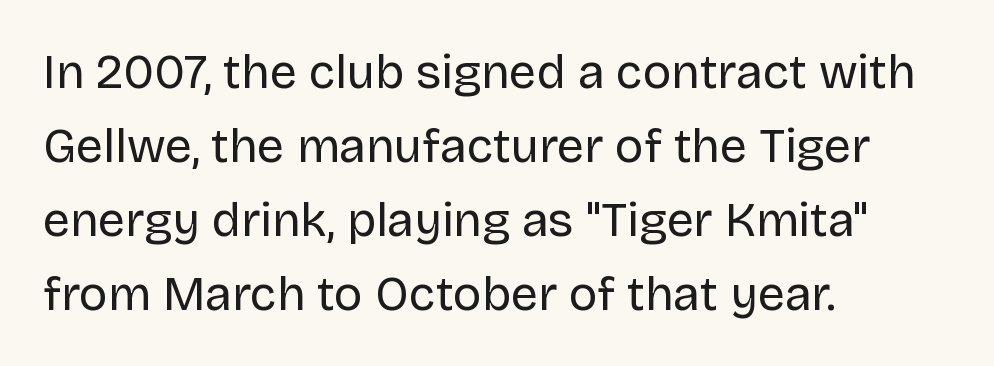
Q: Is the text bold? A: No.
Q: Is the text italic (slanted)? A: No, it is upright.
Q: Is the typeface a serif or a sans-serif typeface? A: Sans-serif.
Q: Is the text underlined? A: No.
Q: How is the paragraph aligned? A: Left-aligned.
Q: Is the spacing between letters normal or unusually wide? A: Normal.
Q: Is the spacing between lines tight, normal or loose? A: Normal.
Q: Width (condensed, normal, or wide)? A: Normal.
Q: Stroke contrast? A: Low.
Q: x-height? A: Large.
Q: Monospaced? A: No.
